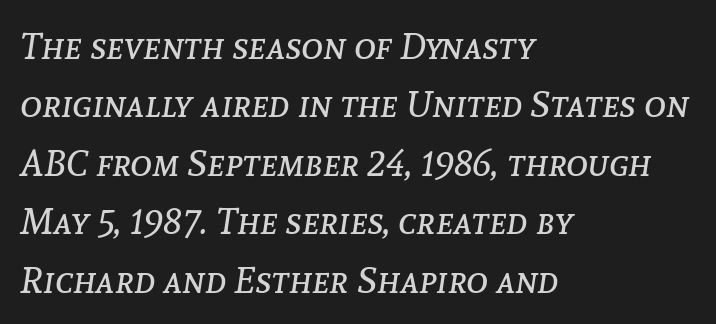
{"italic": "yes", "lean": "right", "slant_degrees": 8, "bold": "no", "weight": "regular", "width": "normal", "stroke_contrast": "low", "x_height": "medium", "monospaced": "no", "underline": "no", "align": "left", "line_spacing": "normal", "line_spacing_ratio": 1.58, "letter_spacing": "normal", "letter_spacing_em": 0.0, "glyph_px": 37}
